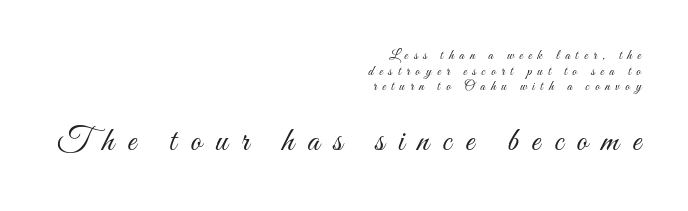
The image shows 34 px light, condensed type; set right-aligned, tight line spacing (1.11x), unusually wide letter spacing (+0.4 em), not underlined; the second (bottom) block is 2.43x larger; medium stroke contrast and a small x-height.
